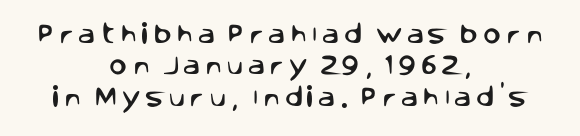
Q: Is the text italic (slanted)? A: No, it is upright.
Q: Is the text underlined? A: No.
Q: How is the paragraph aligned? A: Centered.
Q: Is the spacing between letters normal or unusually wide? A: Unusually wide.
Q: Is the spacing between lines tight, normal or loose? A: Normal.
